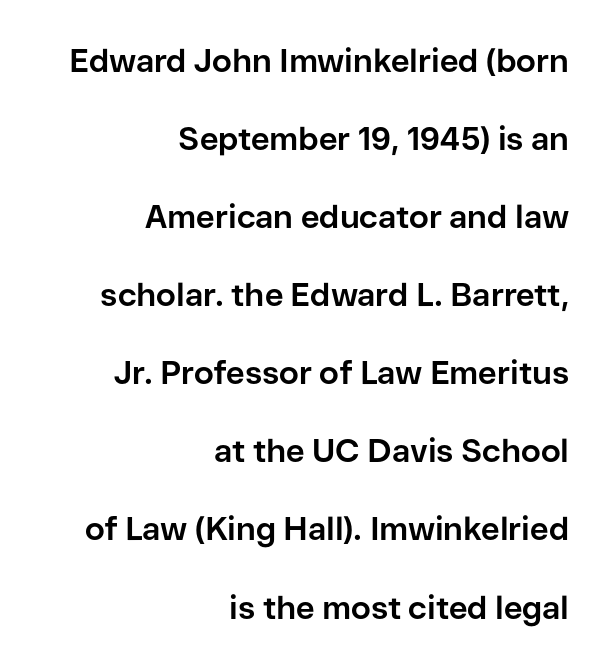
The image shows 32 px bold sans-serif type, upright; set right-aligned, loose line spacing (2.44x), normal letter spacing, not underlined; low stroke contrast and a medium x-height.
